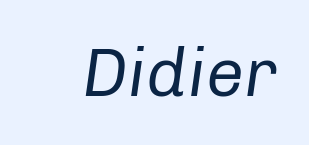
Q: Is the text bold? A: No.
Q: Is the text italic (slanted)? A: Yes, it leans right by about 8 degrees.
Q: Is the text underlined? A: No.
Q: Is the spacing between letters normal or unusually wide? A: Normal.
Q: Width (condensed, normal, or wide)? A: Normal.
Q: Stroke contrast? A: Low.
Q: x-height? A: Medium.
Q: Monospaced? A: No.
